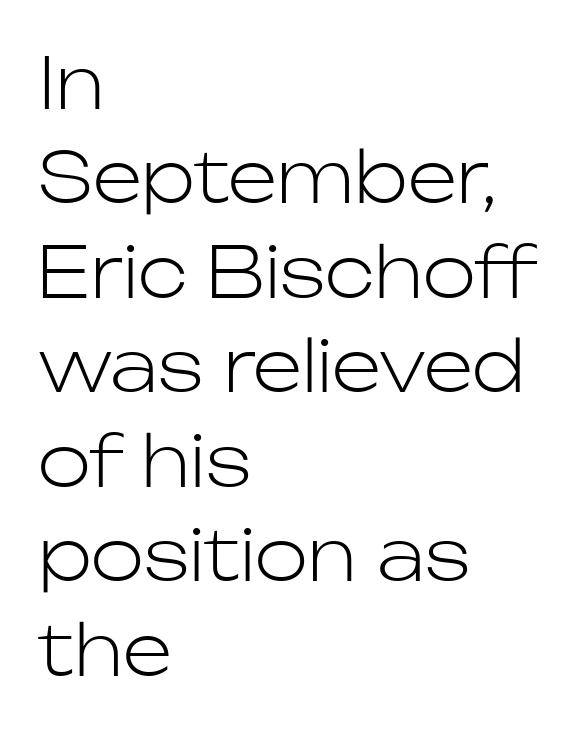
Q: Is the text bold? A: No.
Q: Is the text italic (slanted)? A: No, it is upright.
Q: Is the typeface a serif or a sans-serif typeface? A: Sans-serif.
Q: Is the text underlined? A: No.
Q: How is the paragraph aligned? A: Left-aligned.
Q: Is the spacing between letters normal or unusually wide? A: Normal.
Q: Is the spacing between lines tight, normal or loose? A: Normal.
Q: Width (condensed, normal, or wide)? A: Normal.
Q: Stroke contrast? A: Low.
Q: x-height? A: Medium.
Q: Monospaced? A: No.
